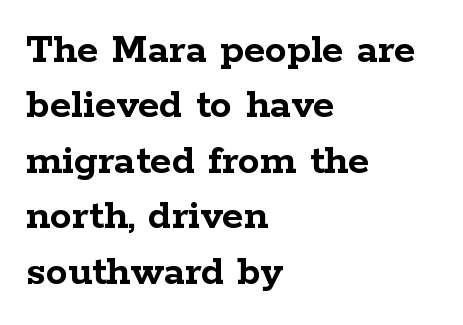
Q: Is the text bold? A: Yes.
Q: Is the text italic (slanted)? A: No, it is upright.
Q: Is the typeface a serif or a sans-serif typeface? A: Serif.
Q: Is the text underlined? A: No.
Q: How is the paragraph aligned? A: Left-aligned.
Q: Is the spacing between letters normal or unusually wide? A: Normal.
Q: Is the spacing between lines tight, normal or loose? A: Normal.
Q: Width (condensed, normal, or wide)? A: Wide.
Q: Stroke contrast? A: Low.
Q: x-height? A: Medium.
Q: Monospaced? A: No.
